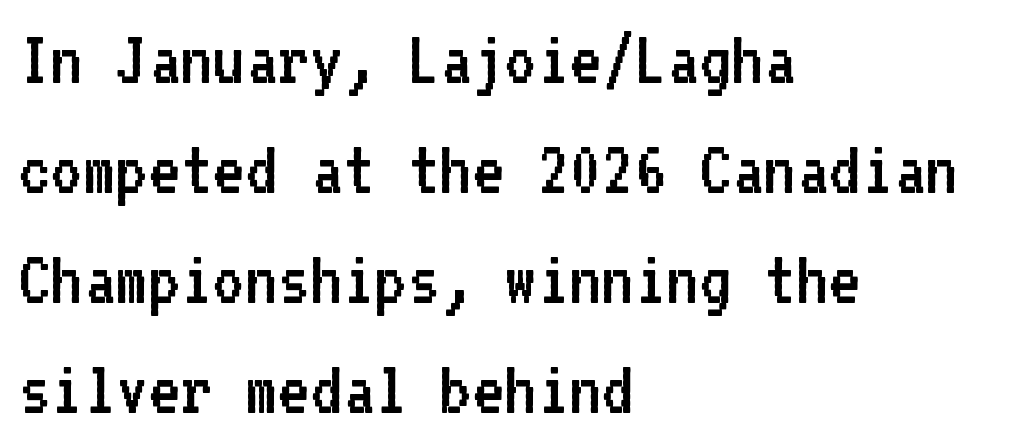
{"serif": "no", "italic": "no", "bold": "no", "weight": "regular", "width": "normal", "stroke_contrast": "low", "x_height": "medium", "monospaced": "yes", "underline": "no", "align": "left", "line_spacing": "normal", "line_spacing_ratio": 1.41, "letter_spacing": "normal", "letter_spacing_em": 0.0, "glyph_px": 78}
